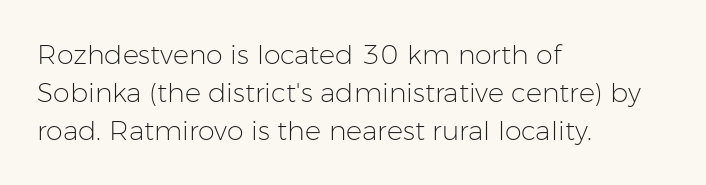
{"italic": "no", "bold": "no", "underline": "no", "align": "left", "line_spacing": "normal", "line_spacing_ratio": 1.41, "letter_spacing": "normal", "letter_spacing_em": 0.0, "glyph_px": 27}
